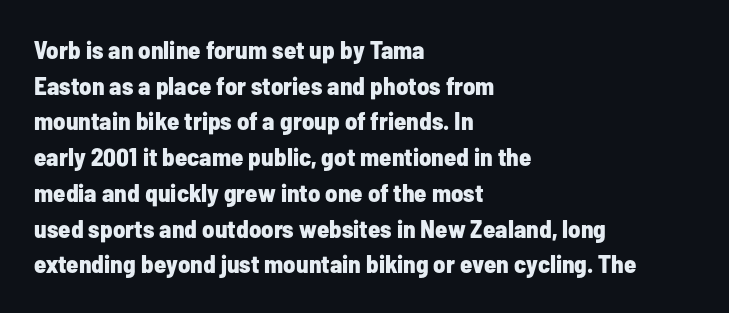
{"italic": "no", "bold": "yes", "underline": "no", "align": "left", "line_spacing": "normal", "line_spacing_ratio": 1.43, "letter_spacing": "normal", "letter_spacing_em": 0.0, "glyph_px": 25}
